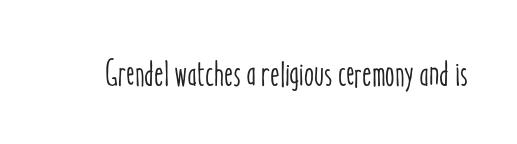
The image shows 36 px condensed type, upright; set normal letter spacing, not underlined; low stroke contrast and a medium x-height.
